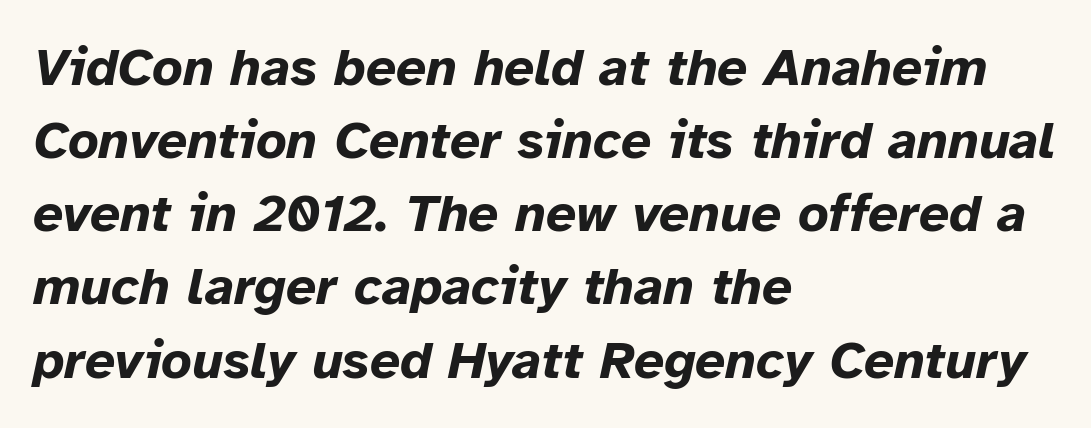
Students, note that the glyphs here touch the page at normal intervals. This sample uses an oblique cut, with every glyph tilted off the vertical. The rendering uses a moderate line-height, typical for paragraphs. Underline: absent.
